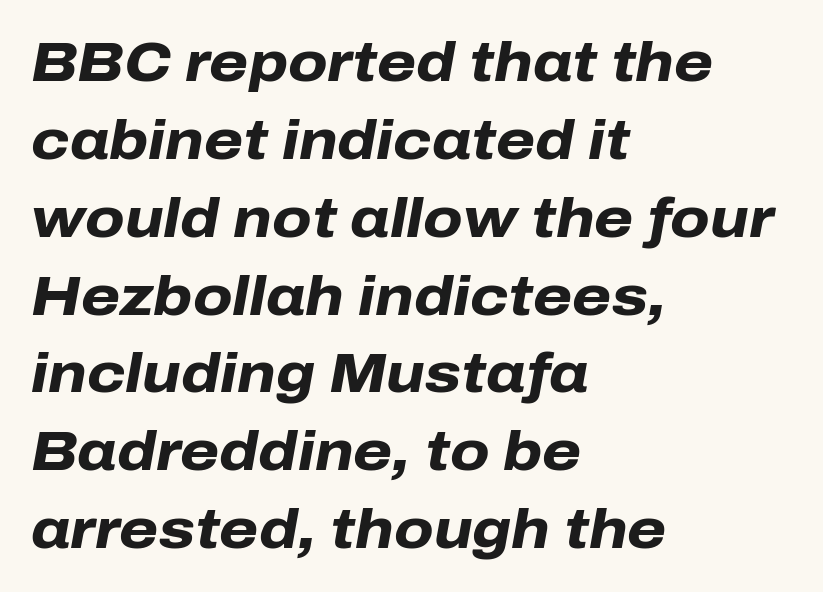
{"italic": "yes", "lean": "right", "slant_degrees": 10, "bold": "yes", "weight": "heavy", "width": "normal", "stroke_contrast": "low", "x_height": "medium", "monospaced": "no", "underline": "no", "align": "left", "line_spacing": "normal", "line_spacing_ratio": 1.39, "letter_spacing": "normal", "letter_spacing_em": 0.0, "glyph_px": 56}
